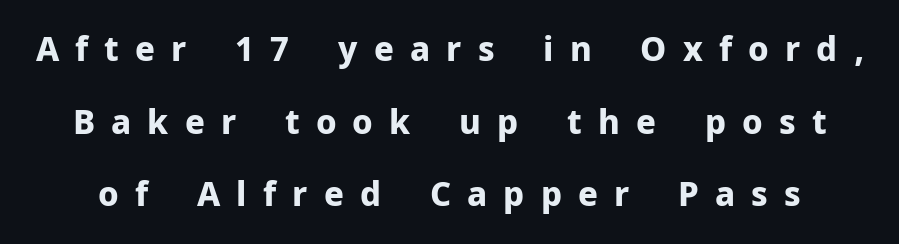
{"serif": "no", "italic": "no", "bold": "yes", "weight": "bold", "width": "normal", "stroke_contrast": "low", "x_height": "medium", "monospaced": "no", "underline": "no", "line_spacing": "loose", "line_spacing_ratio": 2.2, "letter_spacing": "wide", "letter_spacing_em": 0.49, "glyph_px": 33}
